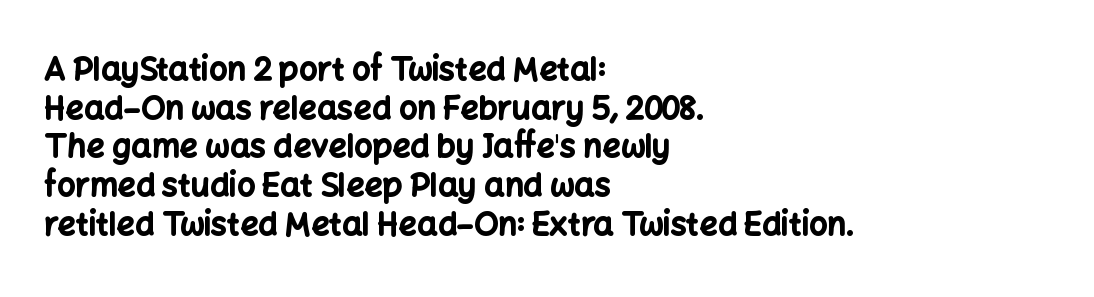
Q: Is the text bold? A: Yes.
Q: Is the text italic (slanted)? A: No, it is upright.
Q: Is the typeface a serif or a sans-serif typeface? A: Sans-serif.
Q: Is the text underlined? A: No.
Q: How is the paragraph aligned? A: Left-aligned.
Q: Is the spacing between letters normal or unusually wide? A: Normal.
Q: Width (condensed, normal, or wide)? A: Normal.
Q: Stroke contrast? A: Low.
Q: x-height? A: Medium.
Q: Monospaced? A: No.
